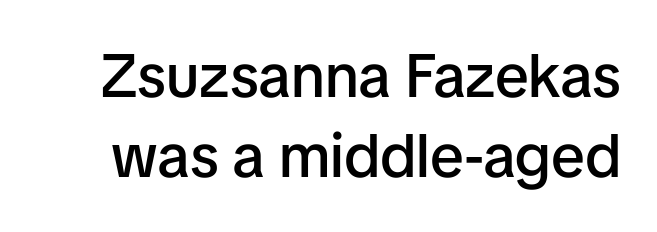
The tracking reads as untouched default to a designer's eye. The axis of the letterforms is exactly vertical. Vertically, the passage feels balanced, rows spaced as you'd expect. As a designer I'd log this as weight 600, semibold. The font family rendered here belongs to the sans-serif group.
